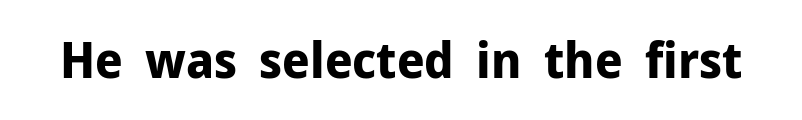
I'd call this a sans setting — the letters go barefoot. Does extra space separate the letters? No, they use regular spacing. Each letter keeps its own natural width here, so spacing adapts to shape. Beneath every word, the page is bare. These lines carry a lot of weight — the face is fully bold. Do the letters lean? They stand straight.
